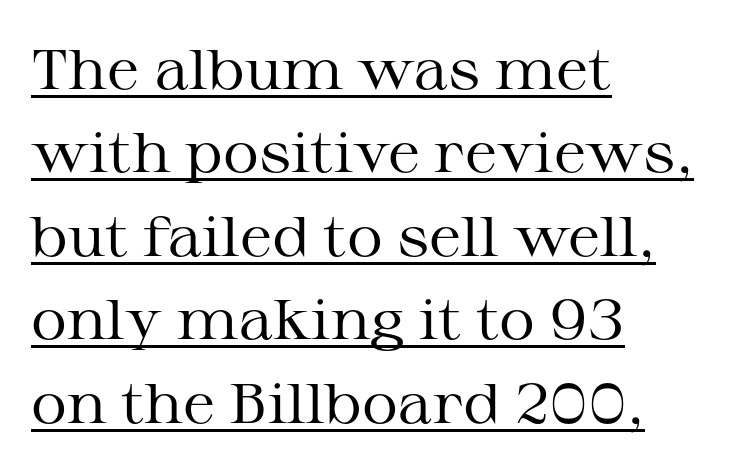
Visually the block forms a straight wall on the left and a jagged coastline on the right. The letters sit at their default tracking, neither squeezed nor spread. Is the type heavy? It reads as light-to-regular instead. Each line of the rendering has a horizontal stroke beneath the glyphs. These lines were composed using upright roman letters.
